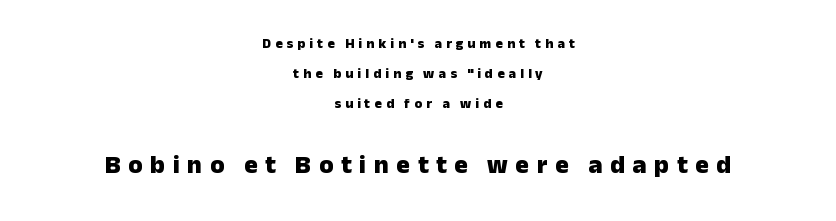
The letterforms stand isolated, each surrounded by extra space. You can tell it's not italic because the verticals are truly vertical. Larger block? The one below; the one above is distinctly smaller. The characters look thick and weighty, a clear bold.
